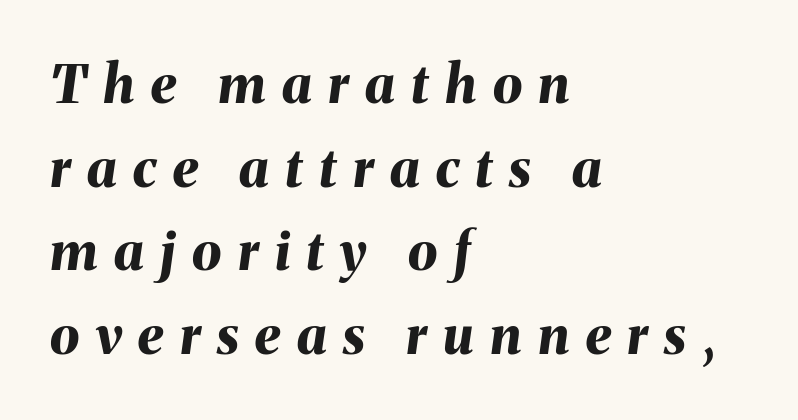
Q: Is the text bold? A: Yes.
Q: Is the text italic (slanted)? A: Yes, it leans right by about 8 degrees.
Q: Is the text underlined? A: No.
Q: How is the paragraph aligned? A: Left-aligned.
Q: Is the spacing between letters normal or unusually wide? A: Unusually wide.
Q: Is the spacing between lines tight, normal or loose? A: Normal.
Q: Width (condensed, normal, or wide)? A: Normal.
Q: Stroke contrast? A: Medium.
Q: x-height? A: Medium.
Q: Monospaced? A: No.
